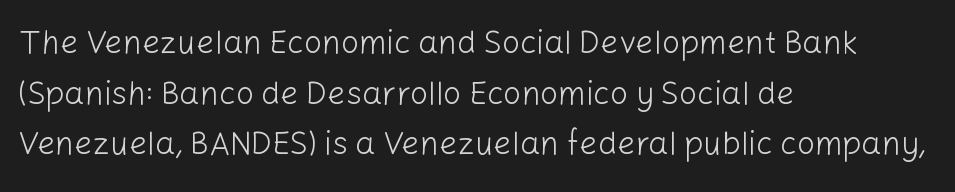
The gap between lines stays unmarked. The font sits on the lighter half of the weight spectrum, regular included. The paragraph shown leans on its left margin. Short note: letters normally spaced.
